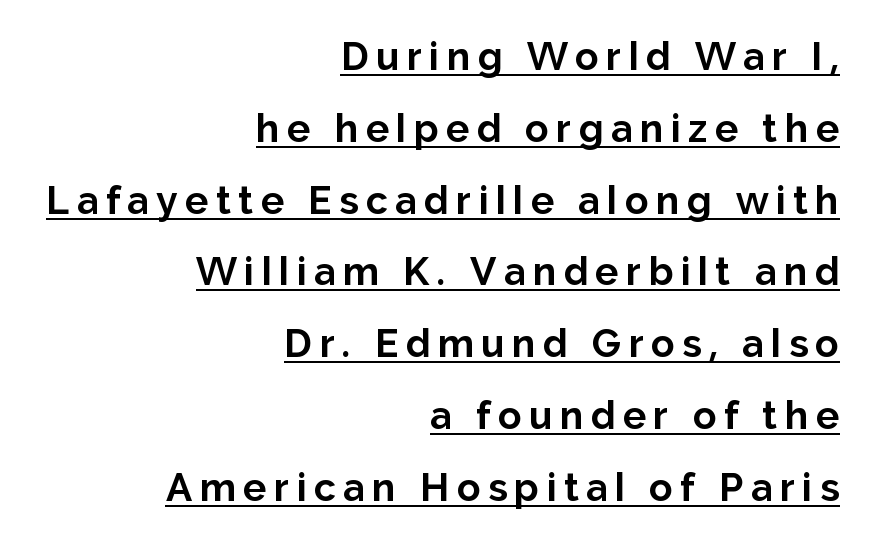
Q: Is the text bold? A: Yes.
Q: Is the text italic (slanted)? A: No, it is upright.
Q: Is the typeface a serif or a sans-serif typeface? A: Sans-serif.
Q: Is the text underlined? A: Yes.
Q: How is the paragraph aligned? A: Right-aligned.
Q: Width (condensed, normal, or wide)? A: Normal.
Q: Stroke contrast? A: Low.
Q: x-height? A: Medium.
Q: Monospaced? A: No.
